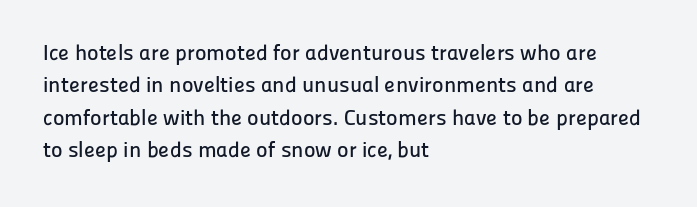
Bare-footed words on every line. The space between consecutive lines is moderate. Caption: standard tracking, unaltered. The lettering holds an erect, upright posture throughout. The text block is weighted toward the left margin, trailing off unevenly rightward.
